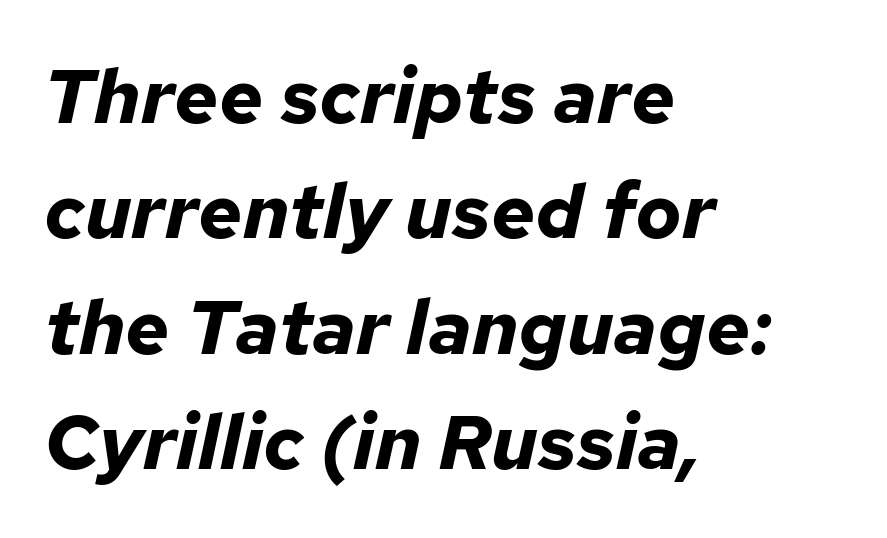
{"italic": "yes", "lean": "right", "slant_degrees": 12, "bold": "yes", "weight": "bold", "width": "normal", "stroke_contrast": "low", "x_height": "medium", "monospaced": "no", "underline": "no", "align": "left", "line_spacing": "normal", "line_spacing_ratio": 1.5, "letter_spacing": "normal", "letter_spacing_em": 0.0, "glyph_px": 77}
